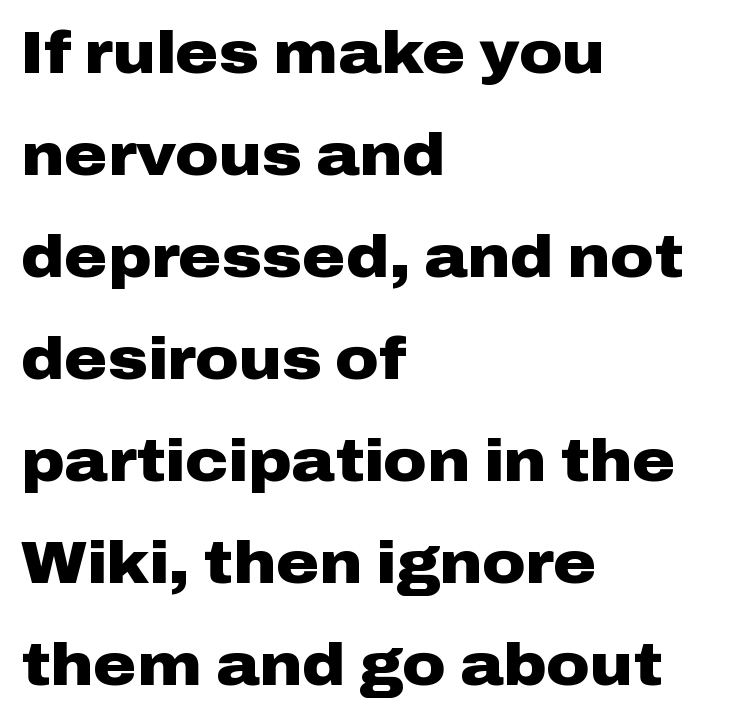
{"serif": "no", "italic": "no", "bold": "yes", "weight": "heavy", "width": "wide", "stroke_contrast": "low", "x_height": "medium", "monospaced": "no", "underline": "no", "align": "left", "line_spacing_ratio": 1.73, "letter_spacing": "normal", "letter_spacing_em": 0.0, "glyph_px": 59}
